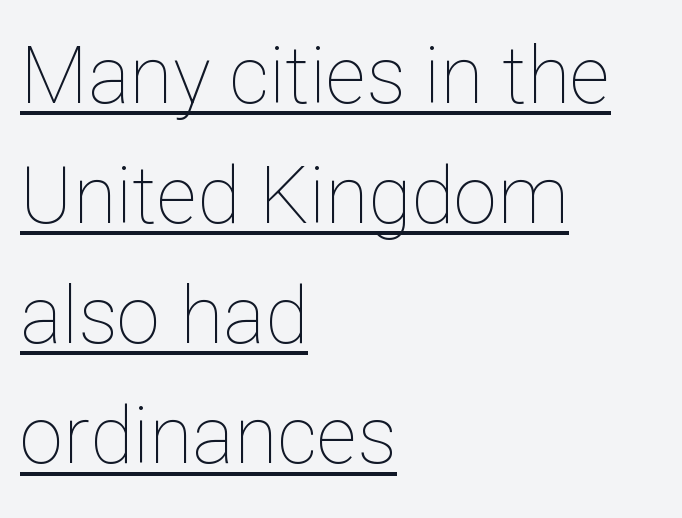
{"italic": "no", "bold": "no", "weight": "thin", "width": "normal", "stroke_contrast": "low", "x_height": "medium", "monospaced": "no", "underline": "yes", "align": "left", "line_spacing": "normal", "line_spacing_ratio": 1.52, "letter_spacing": "normal", "letter_spacing_em": 0.0, "glyph_px": 79}
